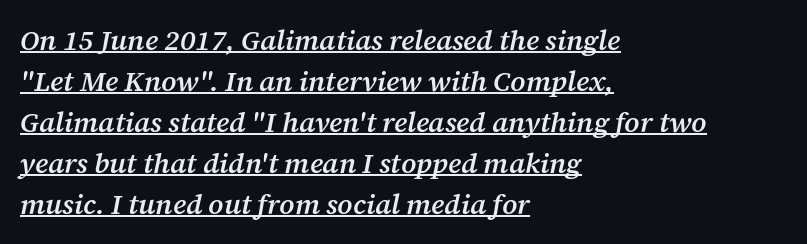
Q: Is the text bold? A: Semi-bold.
Q: Is the text italic (slanted)? A: Yes, it leans right by about 12 degrees.
Q: Is the typeface a serif or a sans-serif typeface? A: Serif.
Q: Is the text underlined? A: Yes.
Q: How is the paragraph aligned? A: Left-aligned.
Q: Is the spacing between letters normal or unusually wide? A: Normal.
Q: Is the spacing between lines tight, normal or loose? A: Normal.
Q: Width (condensed, normal, or wide)? A: Normal.
Q: Stroke contrast? A: Medium.
Q: x-height? A: Medium.
Q: Monospaced? A: No.
